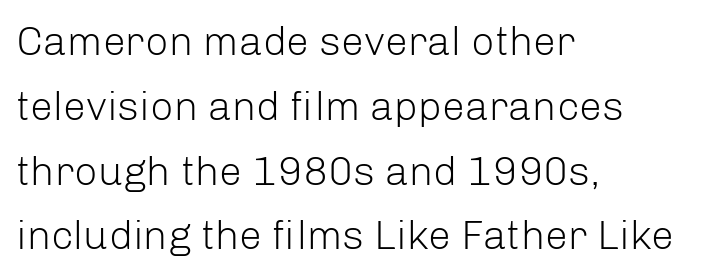
Q: Is the text bold? A: No.
Q: Is the text italic (slanted)? A: No, it is upright.
Q: Is the typeface a serif or a sans-serif typeface? A: Sans-serif.
Q: Is the text underlined? A: No.
Q: How is the paragraph aligned? A: Left-aligned.
Q: Is the spacing between letters normal or unusually wide? A: Normal.
Q: Is the spacing between lines tight, normal or loose? A: Normal.
Q: Width (condensed, normal, or wide)? A: Normal.
Q: Stroke contrast? A: Low.
Q: x-height? A: Medium.
Q: Monospaced? A: No.
